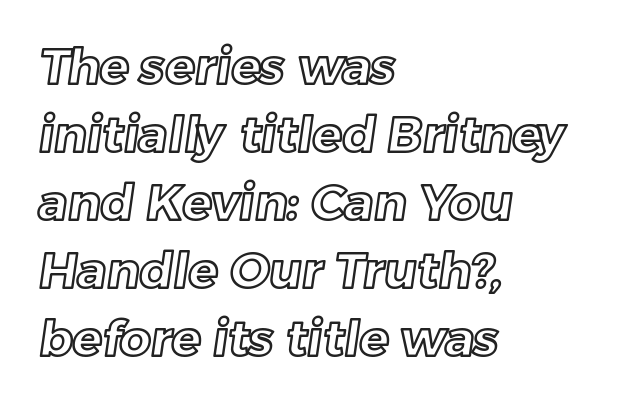
{"width": "normal", "x_height": "medium", "monospaced": "no", "underline": "no", "align": "left", "line_spacing": "normal", "line_spacing_ratio": 1.39, "letter_spacing": "normal", "letter_spacing_em": 0.0, "glyph_px": 49}
